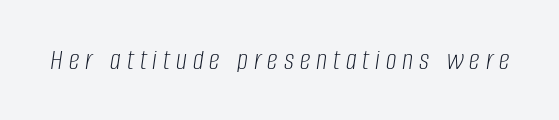
Q: Is the text bold? A: No.
Q: Is the text italic (slanted)? A: Yes, it leans right by about 8 degrees.
Q: Is the text underlined? A: No.
Q: Is the spacing between letters normal or unusually wide? A: Unusually wide.
Q: Width (condensed, normal, or wide)? A: Condensed.
Q: Stroke contrast? A: Low.
Q: x-height? A: Large.
Q: Monospaced? A: No.
